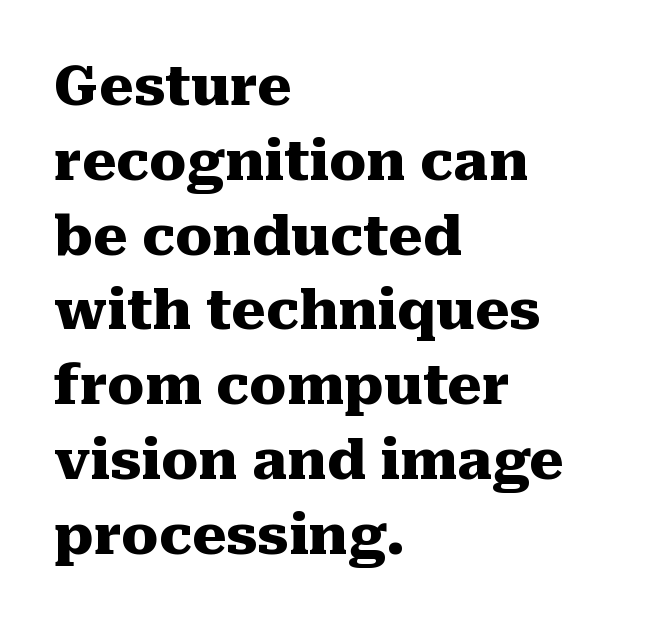
{"serif": "yes", "italic": "no", "bold": "yes", "weight": "heavy", "width": "normal", "stroke_contrast": "medium", "x_height": "medium", "monospaced": "no", "underline": "no", "align": "left", "line_spacing": "normal", "line_spacing_ratio": 1.36, "letter_spacing": "normal", "letter_spacing_em": 0.0, "glyph_px": 55}
